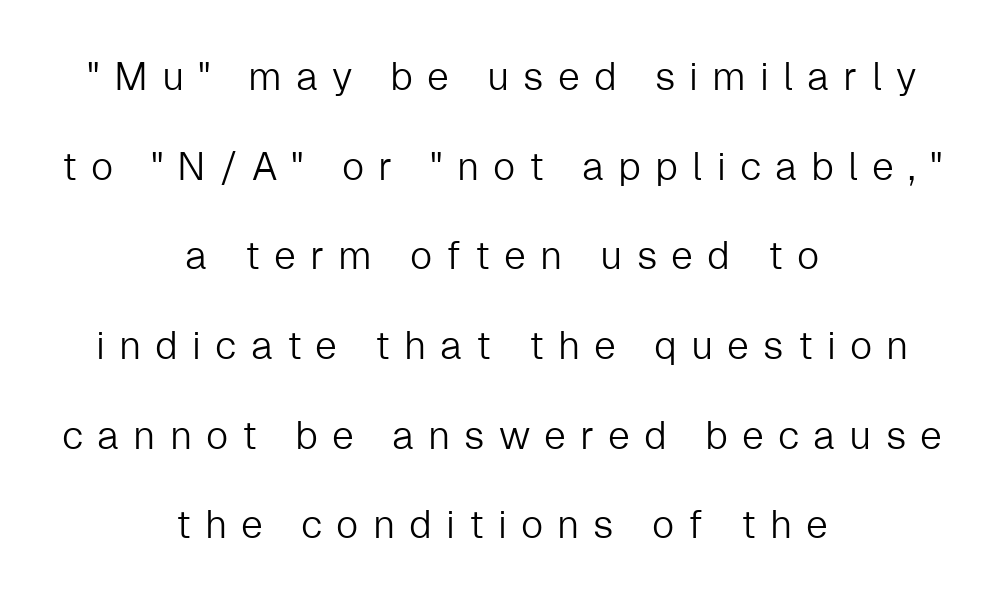
{"serif": "no", "italic": "no", "bold": "no", "weight": "light", "width": "normal", "stroke_contrast": "low", "x_height": "medium", "monospaced": "no", "underline": "no", "align": "center", "line_spacing": "loose", "line_spacing_ratio": 2.3, "letter_spacing": "wide", "letter_spacing_em": 0.36, "glyph_px": 39}
